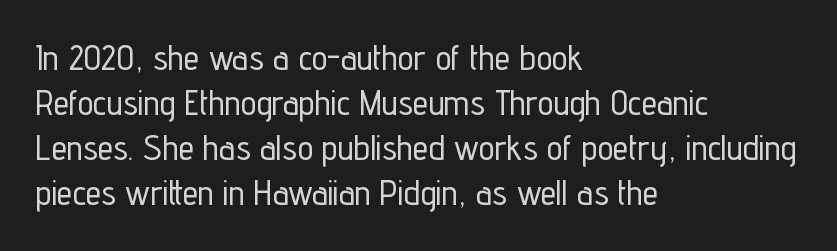
The image shows 35 px condensed sans-serif type, upright; set left-aligned, normal line spacing (1.29x), normal letter spacing, not underlined; low stroke contrast and a medium x-height.
